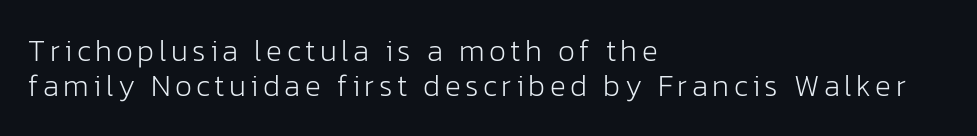
Q: Is the text bold? A: No.
Q: Is the text italic (slanted)? A: No, it is upright.
Q: Is the typeface a serif or a sans-serif typeface? A: Sans-serif.
Q: Is the text underlined? A: No.
Q: How is the paragraph aligned? A: Left-aligned.
Q: Width (condensed, normal, or wide)? A: Normal.
Q: Stroke contrast? A: Low.
Q: x-height? A: Medium.
Q: Monospaced? A: No.
